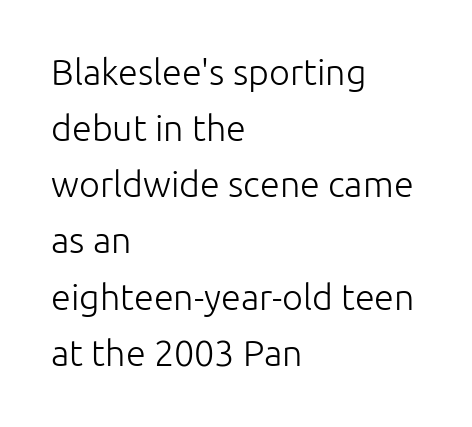
Q: Is the text bold? A: No.
Q: Is the text italic (slanted)? A: No, it is upright.
Q: Is the typeface a serif or a sans-serif typeface? A: Sans-serif.
Q: Is the text underlined? A: No.
Q: How is the paragraph aligned? A: Left-aligned.
Q: Is the spacing between letters normal or unusually wide? A: Normal.
Q: Is the spacing between lines tight, normal or loose? A: Normal.
Q: Width (condensed, normal, or wide)? A: Normal.
Q: Stroke contrast? A: Low.
Q: x-height? A: Medium.
Q: Monospaced? A: No.
